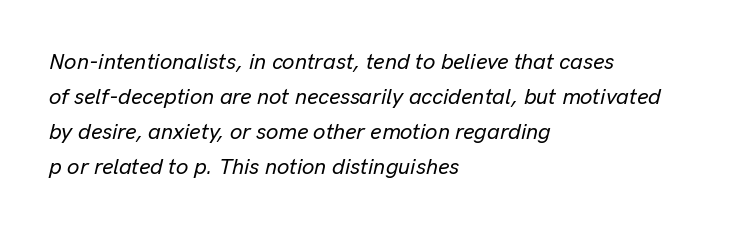
The image shows 22 px text type, italic (leaning right); set left-aligned, normal line spacing (1.59x), normal letter spacing, not underlined.
